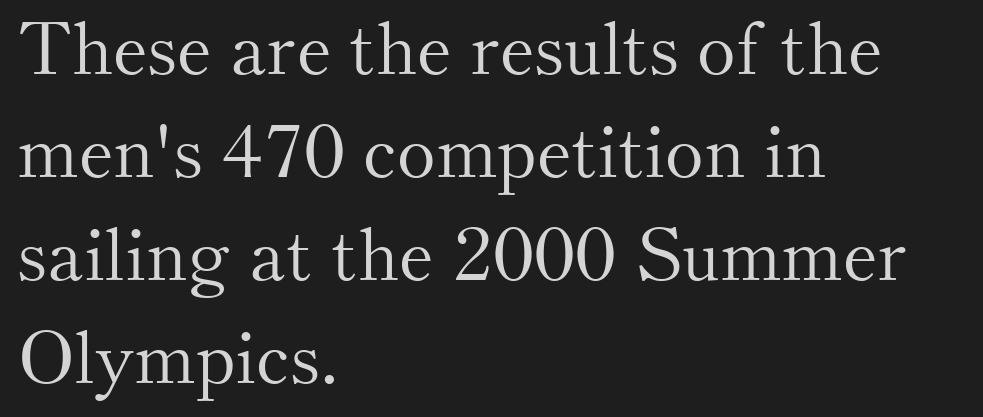
The image shows 73 px light serif type, upright; set left-aligned, normal line spacing (1.41x), normal letter spacing, not underlined; medium stroke contrast and a small x-height.
